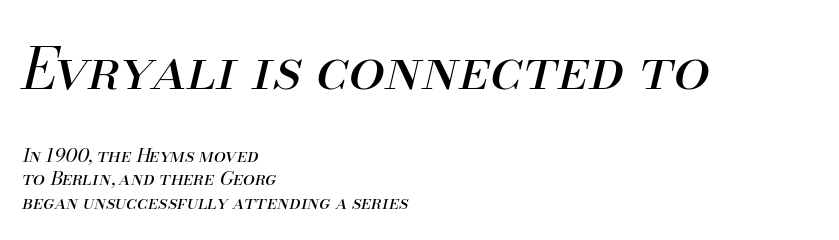
{"italic": "yes", "lean": "right", "slant_degrees": 13, "bold": "no", "weight": "regular", "width": "normal", "stroke_contrast": "medium", "x_height": "small", "monospaced": "no", "underline": "no", "align": "left", "line_spacing_ratio": 1.22, "letter_spacing": "normal", "letter_spacing_em": 0.0, "larger_block": "first", "size_ratio": 3.05, "glyph_px": 58}
